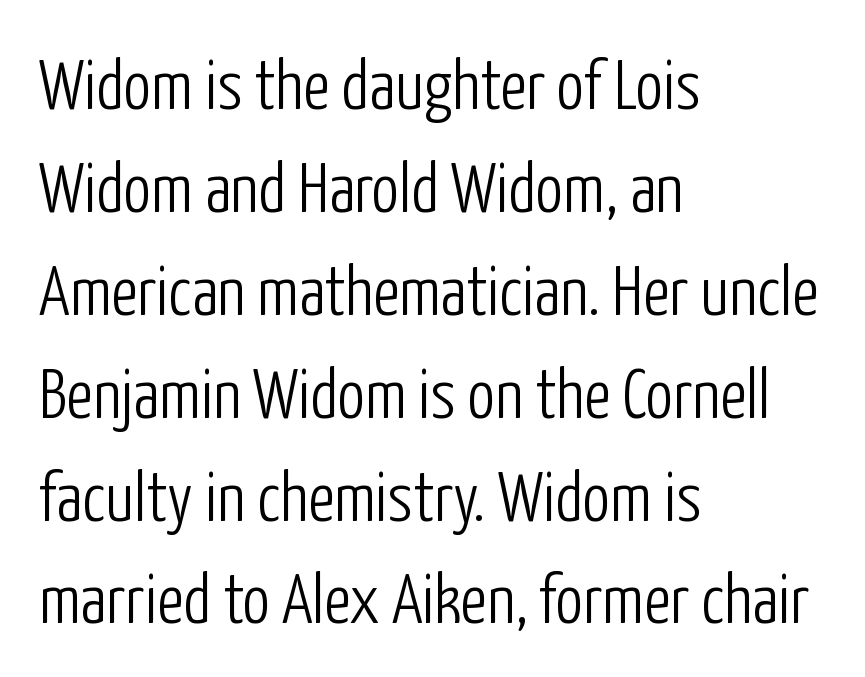
Horizontally, the lines are justified to the leading edge only. A clean baseline with only descenders dipping below it. The typesetting does not lean heavy: it is not bold. Posture: upright roman. Honestly, the letter spacing is just normal — you wouldn't notice it. The vertical gap from one line to the next is medium.
